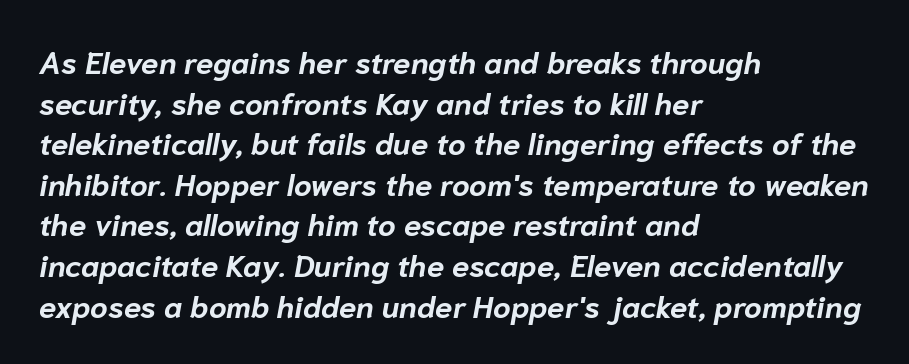
{"italic": "yes", "lean": "right", "slant_degrees": 10, "bold": "yes", "weight": "bold", "width": "normal", "stroke_contrast": "low", "x_height": "medium", "monospaced": "no", "underline": "no", "align": "left", "line_spacing": "normal", "line_spacing_ratio": 1.31, "letter_spacing": "normal", "letter_spacing_em": 0.0, "glyph_px": 31}
